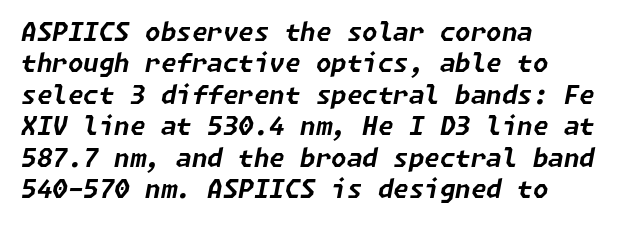
{"italic": "yes", "lean": "right", "slant_degrees": 11, "bold": "yes", "underline": "no", "align": "left", "line_spacing": "normal", "line_spacing_ratio": 1.26, "letter_spacing": "normal", "letter_spacing_em": 0.0, "glyph_px": 25}
